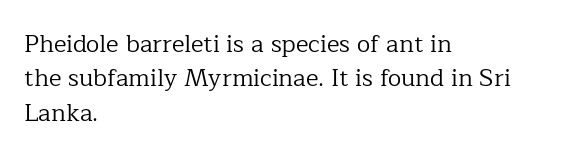
The image shows 24 px text type, upright; set left-aligned, normal line spacing (1.43x), normal letter spacing, not underlined.
